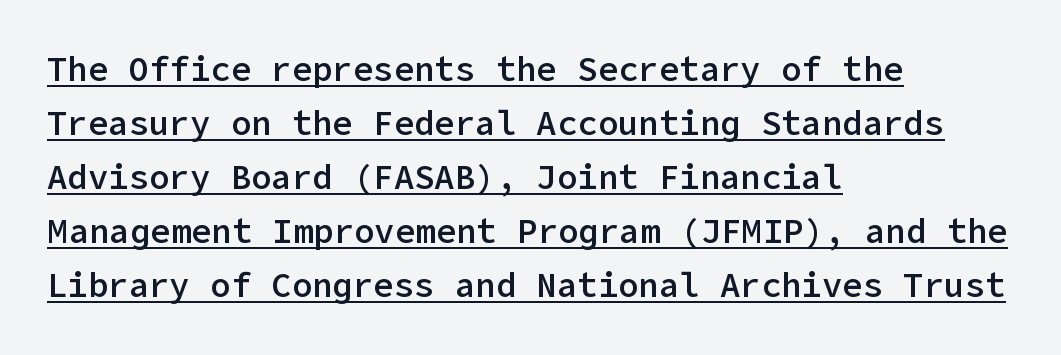
The image shows 34 px semibold sans-serif type, upright; set left-aligned, normal line spacing (1.59x), normal letter spacing, underlined; low stroke contrast and a medium x-height.
